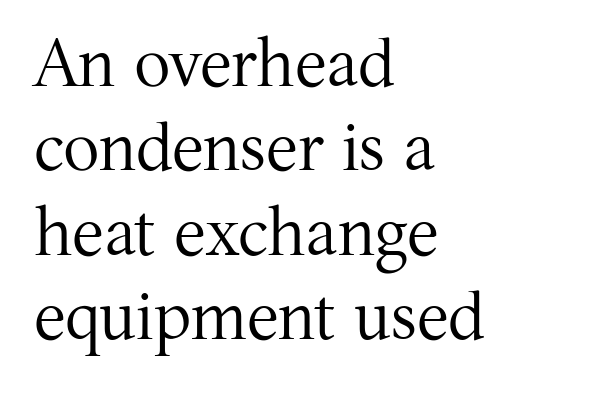
{"serif": "yes", "italic": "no", "bold": "no", "weight": "regular", "width": "normal", "stroke_contrast": "medium", "x_height": "medium", "monospaced": "no", "underline": "no", "align": "left", "line_spacing_ratio": 1.24, "letter_spacing": "normal", "letter_spacing_em": 0.0, "glyph_px": 68}
